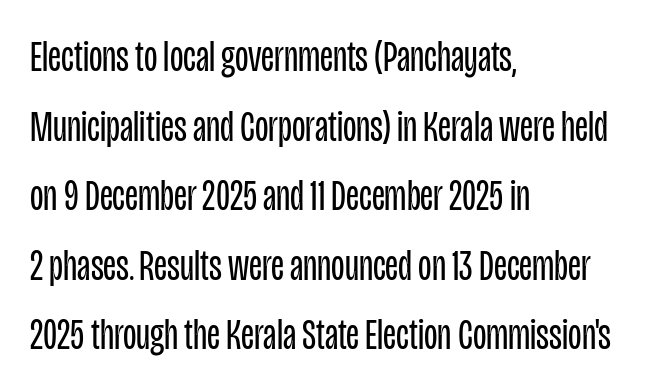
{"serif": "no", "italic": "no", "bold": "no", "weight": "regular", "width": "condensed", "stroke_contrast": "low", "x_height": "large", "monospaced": "no", "underline": "no", "align": "left", "line_spacing": "normal", "line_spacing_ratio": 1.58, "letter_spacing": "normal", "letter_spacing_em": 0.0, "glyph_px": 44}
